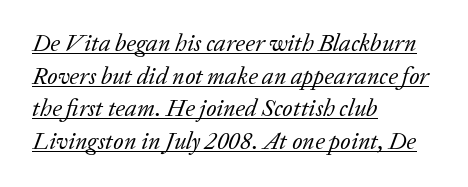
The image shows 24 px text type, italic (leaning right); set left-aligned, normal line spacing (1.36x), normal letter spacing, underlined.
